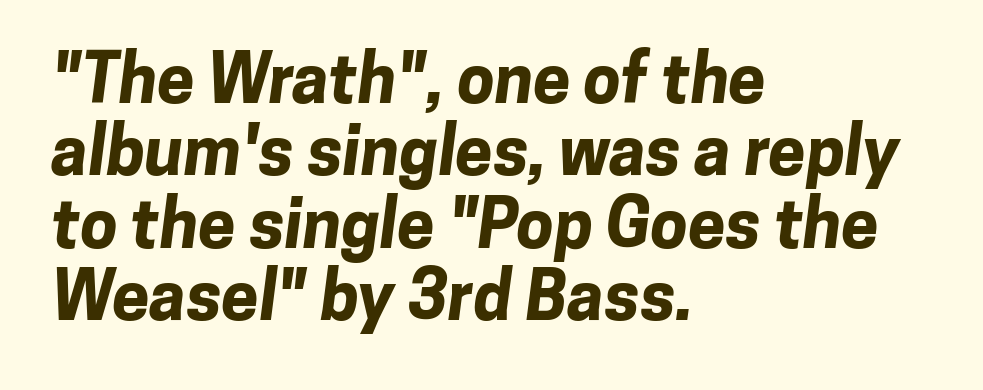
There is no visible air inserted between adjacent glyphs. Descenders hang freely into open space. The passage shown is emphatically bold. The lines are packed closely together with very little leading. This rendering employs a face without finishing strokes, i.e., a sans-serif. The rag falls on the right side of this text block.
